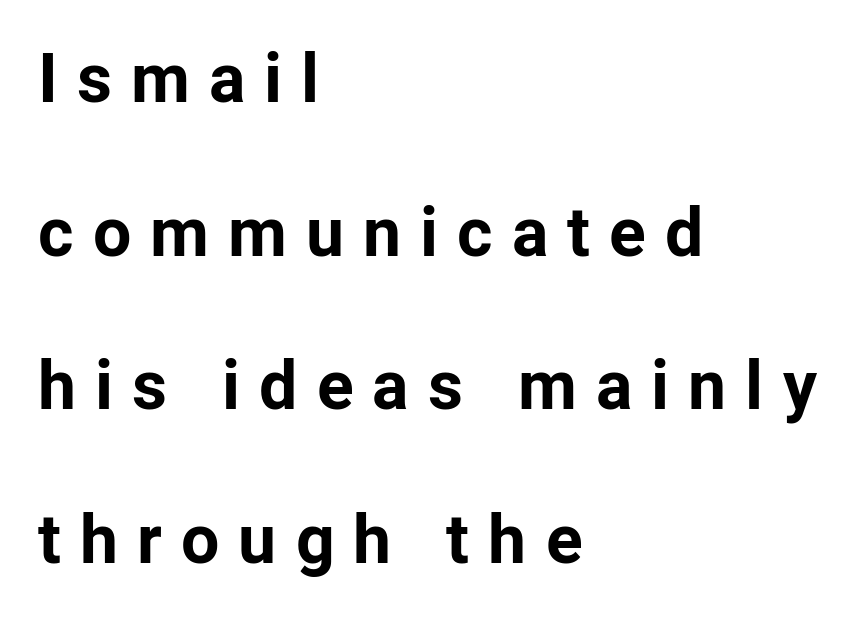
Q: Is the text bold? A: Yes.
Q: Is the text italic (slanted)? A: No, it is upright.
Q: Is the typeface a serif or a sans-serif typeface? A: Sans-serif.
Q: Is the text underlined? A: No.
Q: How is the paragraph aligned? A: Left-aligned.
Q: Is the spacing between letters normal or unusually wide? A: Unusually wide.
Q: Is the spacing between lines tight, normal or loose? A: Loose.
Q: Width (condensed, normal, or wide)? A: Normal.
Q: Stroke contrast? A: Low.
Q: x-height? A: Medium.
Q: Monospaced? A: No.
